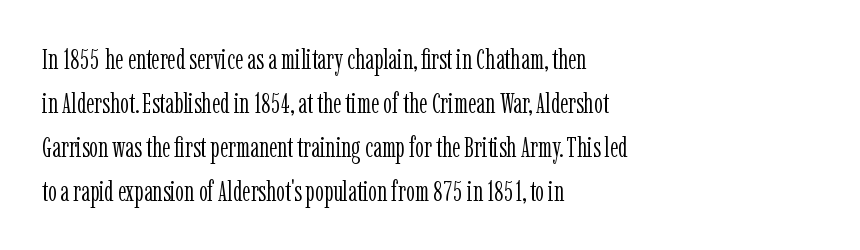
{"serif": "yes", "italic": "no", "bold": "no", "weight": "light", "width": "condensed", "stroke_contrast": "low", "x_height": "medium", "monospaced": "no", "underline": "no", "align": "left", "line_spacing": "normal", "line_spacing_ratio": 1.57, "letter_spacing": "normal", "letter_spacing_em": 0.0, "glyph_px": 28}
